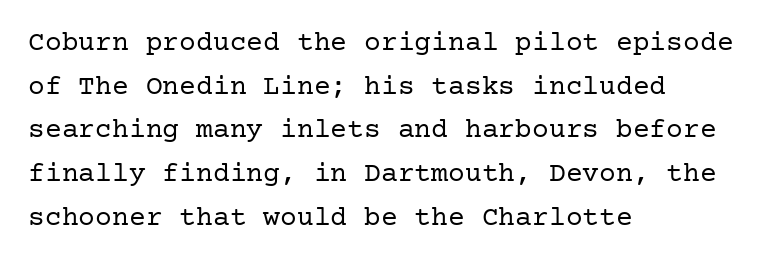
Vertically, the passage feels balanced, rows spaced as you'd expect. Visually the block forms a straight wall on the left and a jagged coastline on the right. Check where the strokes stop: tiny serifs finish them off. Nothing unusual about the tracking: characters are spaced as the font intends.
